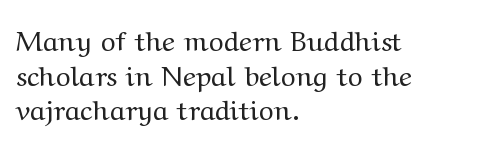
The image shows 28 px regular-weight, wide serif type, upright; set left-aligned, line spacing 1.24x, normal letter spacing, not underlined; medium stroke contrast and a medium x-height.
